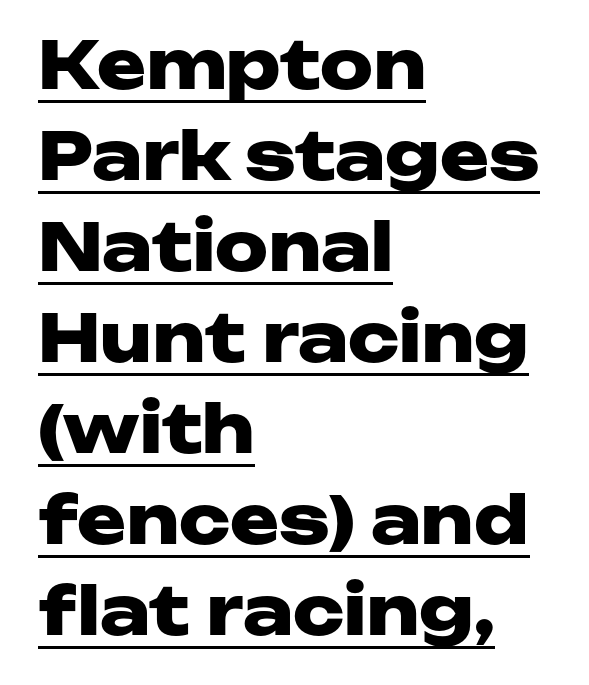
{"serif": "no", "italic": "no", "bold": "yes", "weight": "heavy", "width": "wide", "stroke_contrast": "low", "x_height": "medium", "monospaced": "no", "underline": "yes", "align": "left", "line_spacing": "normal", "line_spacing_ratio": 1.38, "letter_spacing": "normal", "letter_spacing_em": 0.0, "glyph_px": 66}
